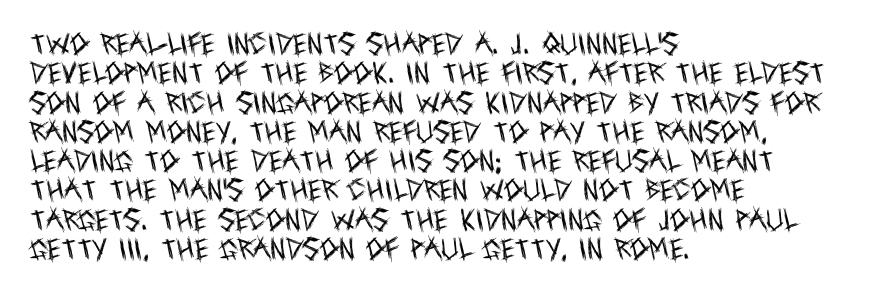
{"italic": "no", "bold": "no", "underline": "no", "align": "left", "line_spacing_ratio": 1.22, "letter_spacing": "normal", "letter_spacing_em": 0.0, "glyph_px": 24}
